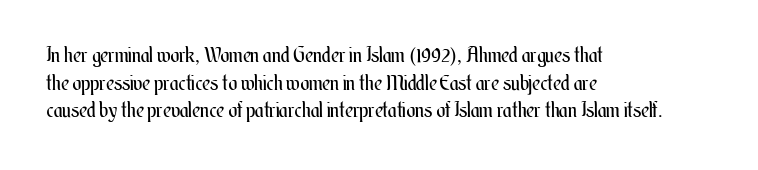
{"italic": "no", "bold": "no", "underline": "no", "align": "left", "line_spacing": "normal", "line_spacing_ratio": 1.31, "letter_spacing": "normal", "letter_spacing_em": 0.0, "glyph_px": 21}
